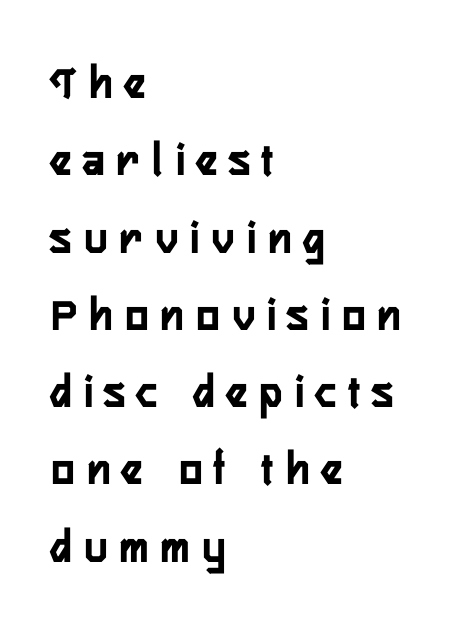
The image shows 48 px condensed sans-serif type, upright; set left-aligned, normal line spacing (1.61x), unusually wide letter spacing (+0.26 em), not underlined; low stroke contrast and a medium x-height.
